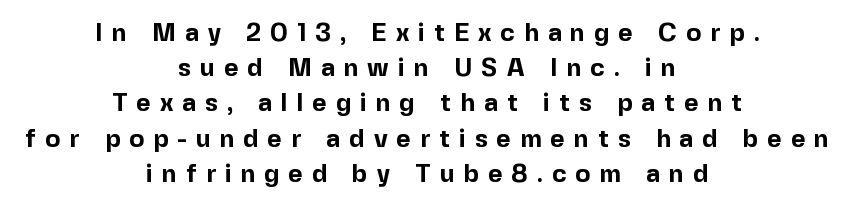
The image shows 25 px bold type, upright; set centered, normal line spacing (1.41x), unusually wide letter spacing (+0.36 em), not underlined.
